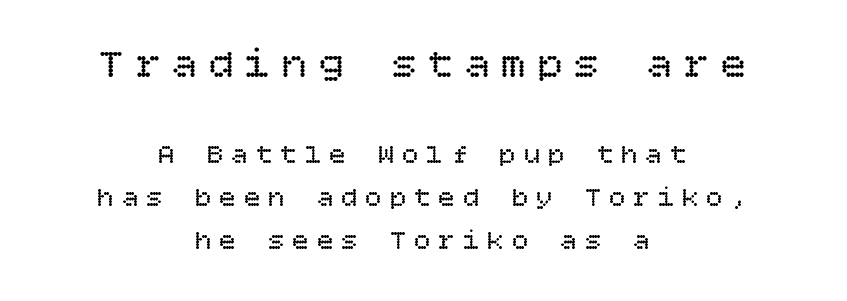
Q: Is the text bold? A: No.
Q: Is the text italic (slanted)? A: No, it is upright.
Q: Is the text underlined? A: No.
Q: How is the paragraph aligned? A: Centered.
Q: Is the spacing between letters normal or unusually wide? A: Unusually wide.
Q: Is the spacing between lines tight, normal or loose? A: Normal.
Q: Which block of text is set in a larger size, the first (top) or the second (bottom)? A: The first (top) one.
Q: Width (condensed, normal, or wide)? A: Normal.
Q: Stroke contrast? A: Low.
Q: x-height? A: Large.
